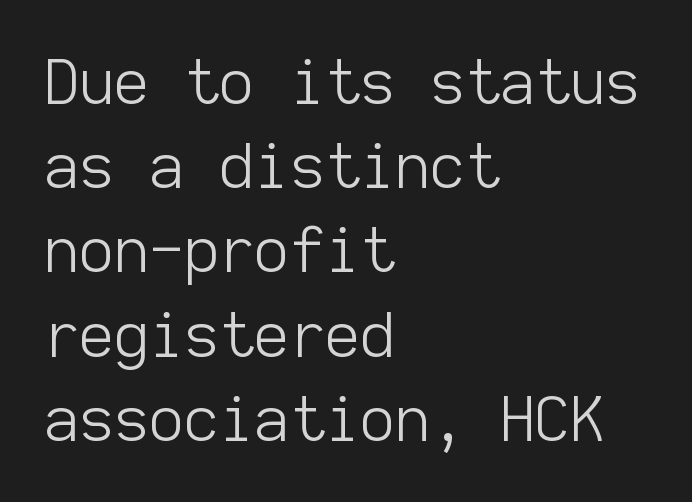
Q: Is the text bold? A: No.
Q: Is the text italic (slanted)? A: No, it is upright.
Q: Is the typeface a serif or a sans-serif typeface? A: Sans-serif.
Q: Is the text underlined? A: No.
Q: How is the paragraph aligned? A: Left-aligned.
Q: Is the spacing between letters normal or unusually wide? A: Normal.
Q: Is the spacing between lines tight, normal or loose? A: Normal.
Q: Width (condensed, normal, or wide)? A: Normal.
Q: Stroke contrast? A: Low.
Q: x-height? A: Medium.
Q: Monospaced? A: Yes.
